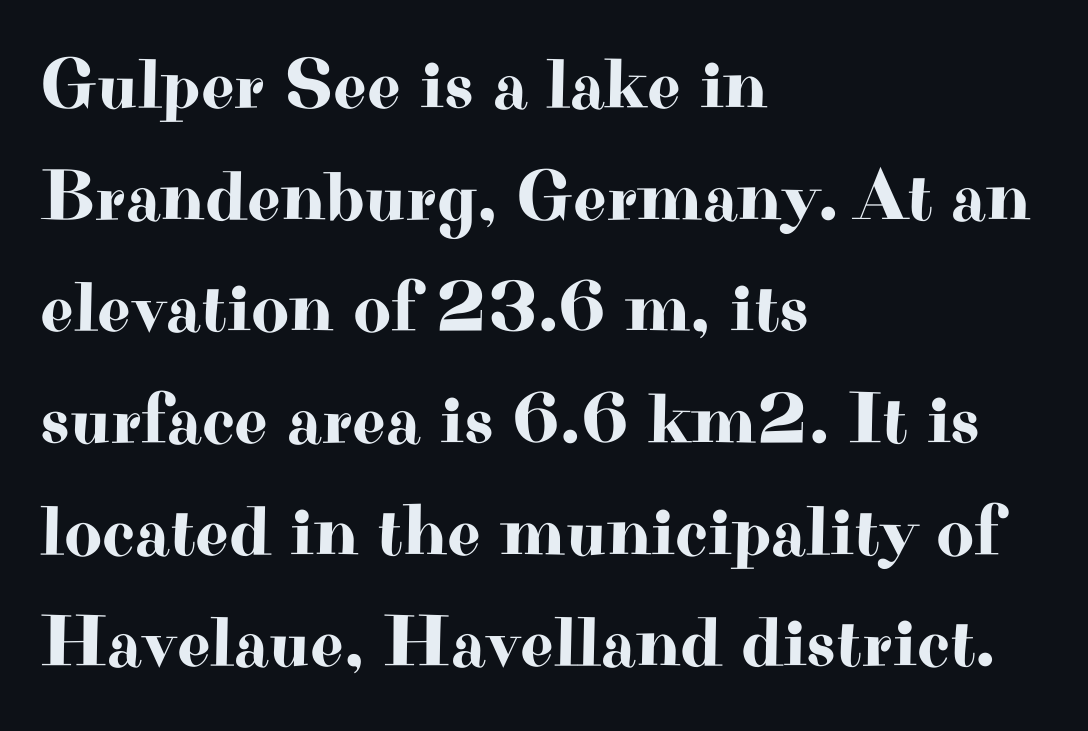
Q: Is the text italic (slanted)? A: No, it is upright.
Q: Is the typeface a serif or a sans-serif typeface? A: Serif.
Q: Is the text underlined? A: No.
Q: How is the paragraph aligned? A: Left-aligned.
Q: Is the spacing between letters normal or unusually wide? A: Normal.
Q: Is the spacing between lines tight, normal or loose? A: Normal.
Q: Width (condensed, normal, or wide)? A: Wide.
Q: Stroke contrast? A: High.
Q: x-height? A: Small.
Q: Monospaced? A: No.
